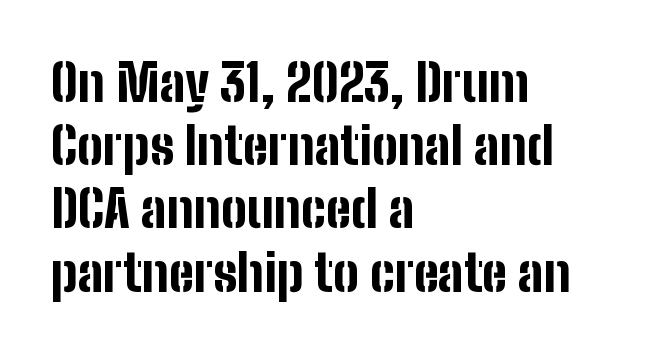
{"serif": "no", "italic": "no", "bold": "yes", "weight": "bold", "width": "condensed", "stroke_contrast": "low", "x_height": "medium", "monospaced": "no", "underline": "no", "align": "left", "line_spacing_ratio": 1.24, "letter_spacing": "normal", "letter_spacing_em": 0.0, "glyph_px": 51}
